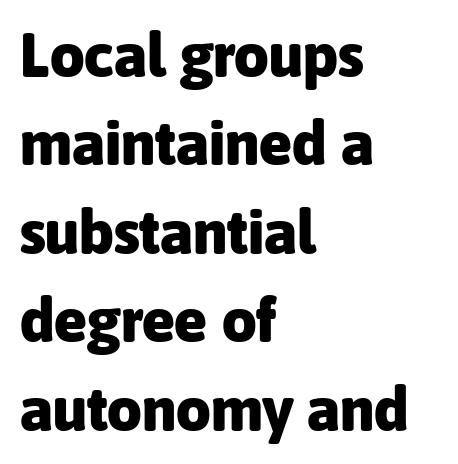
{"serif": "no", "italic": "no", "bold": "yes", "weight": "heavy", "width": "normal", "stroke_contrast": "low", "x_height": "medium", "monospaced": "no", "underline": "no", "align": "left", "line_spacing": "normal", "line_spacing_ratio": 1.45, "letter_spacing": "normal", "letter_spacing_em": 0.0, "glyph_px": 61}
